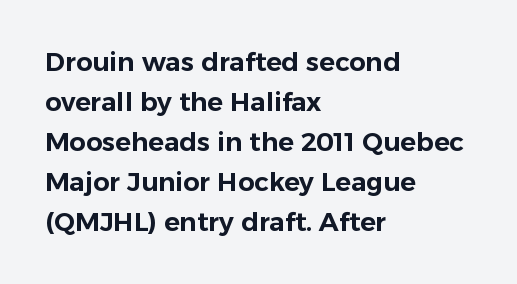
Q: Is the text italic (slanted)? A: No, it is upright.
Q: Is the text underlined? A: No.
Q: How is the paragraph aligned? A: Left-aligned.
Q: Is the spacing between letters normal or unusually wide? A: Normal.
Q: Is the spacing between lines tight, normal or loose? A: Normal.
